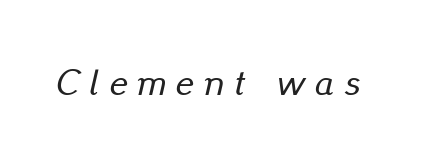
Q: Is the text italic (slanted)? A: Yes, it leans right by about 13 degrees.
Q: Is the text underlined? A: No.
Q: Is the spacing between letters normal or unusually wide? A: Unusually wide.
Q: Width (condensed, normal, or wide)? A: Normal.
Q: Stroke contrast? A: Low.
Q: x-height? A: Small.
Q: Monospaced? A: No.
